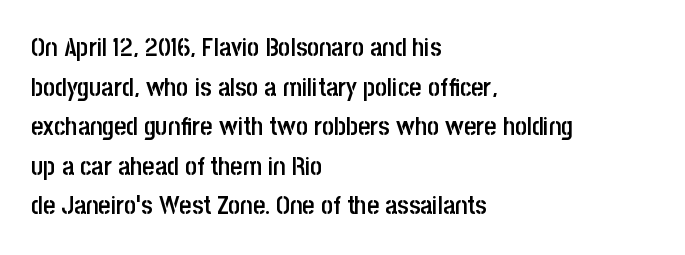
Q: Is the text bold? A: Semi-bold.
Q: Is the text italic (slanted)? A: No, it is upright.
Q: Is the text underlined? A: No.
Q: How is the paragraph aligned? A: Left-aligned.
Q: Is the spacing between letters normal or unusually wide? A: Normal.
Q: Is the spacing between lines tight, normal or loose? A: Normal.
